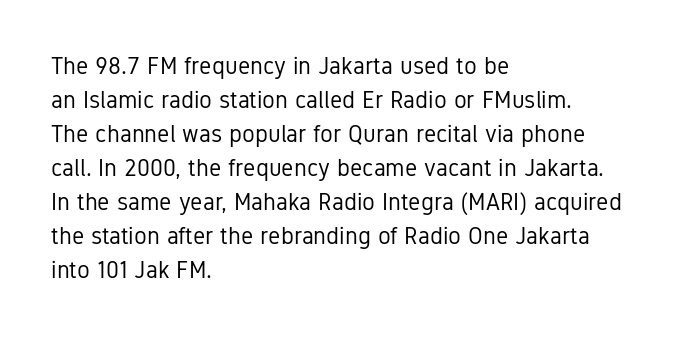
{"italic": "no", "bold": "no", "underline": "no", "align": "left", "line_spacing": "normal", "line_spacing_ratio": 1.42, "letter_spacing": "normal", "letter_spacing_em": 0.0, "glyph_px": 24}
